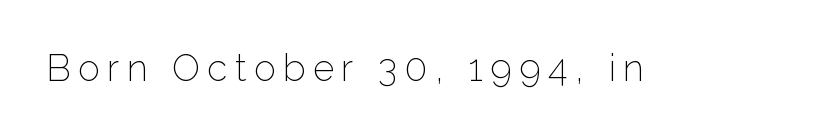
The image shows 37 px light sans-serif type, upright; set unusually wide letter spacing (+0.2 em), not underlined; low stroke contrast and a medium x-height.
